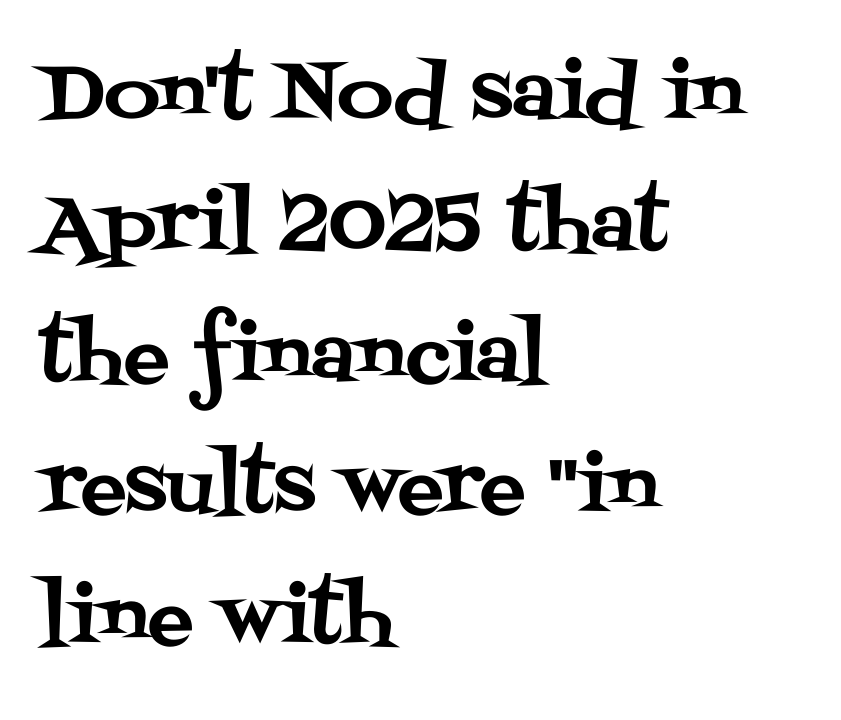
{"serif": "yes", "italic": "no", "width": "normal", "stroke_contrast": "medium", "x_height": "large", "monospaced": "no", "underline": "no", "align": "left", "line_spacing": "normal", "line_spacing_ratio": 1.7, "letter_spacing": "normal", "letter_spacing_em": 0.0, "glyph_px": 77}
